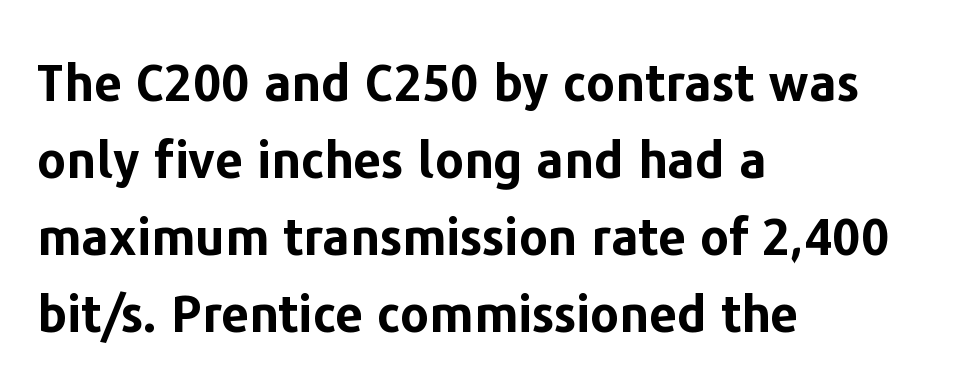
The image shows 50 px bold sans-serif type, upright; set left-aligned, normal line spacing (1.54x), normal letter spacing, not underlined; low stroke contrast and a medium x-height.
